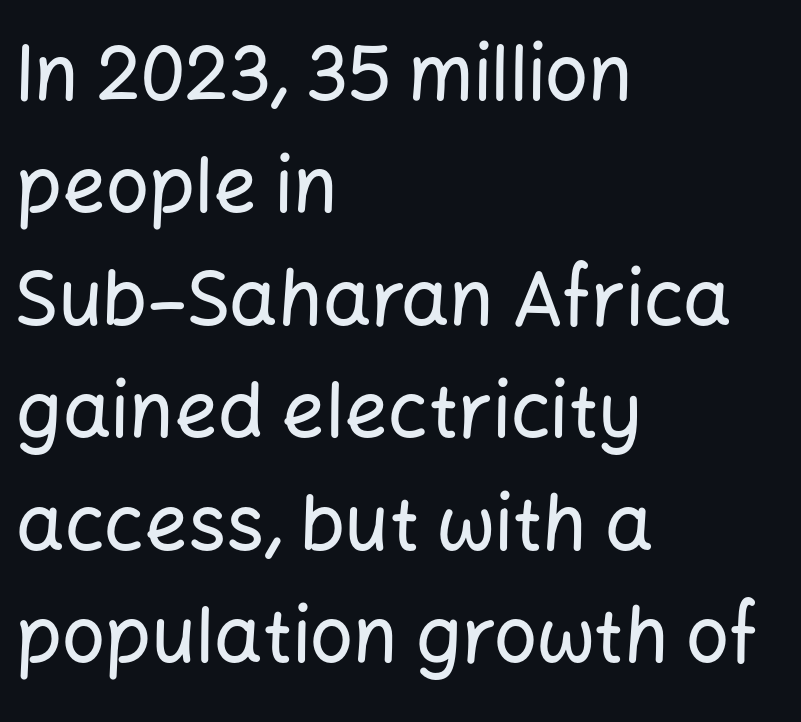
Q: Is the text italic (slanted)? A: No, it is upright.
Q: Is the typeface a serif or a sans-serif typeface? A: Sans-serif.
Q: Is the text underlined? A: No.
Q: How is the paragraph aligned? A: Left-aligned.
Q: Is the spacing between letters normal or unusually wide? A: Normal.
Q: Is the spacing between lines tight, normal or loose? A: Normal.
Q: Width (condensed, normal, or wide)? A: Normal.
Q: Stroke contrast? A: Low.
Q: x-height? A: Medium.
Q: Monospaced? A: No.
